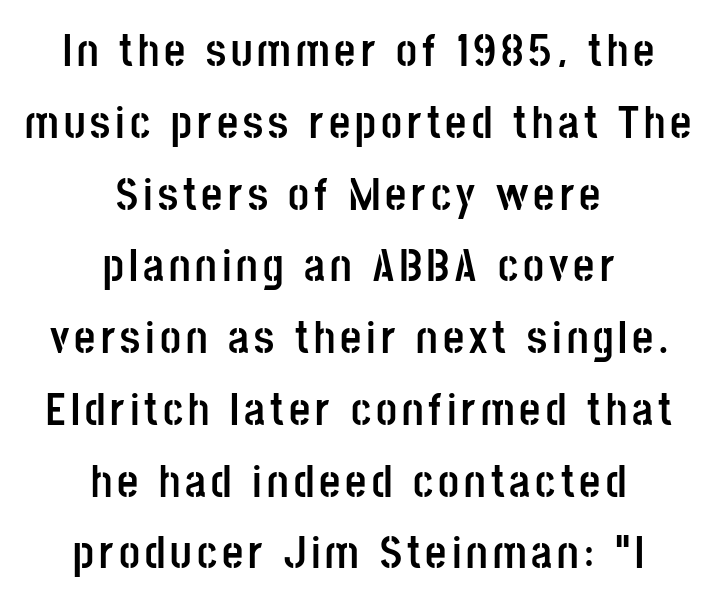
The characters look thick and weighty, a clear bold. Examine the stroke ends and you'll find no serifs. The designer left line spacing at the default. The zone under the glyphs is completely vacant.
